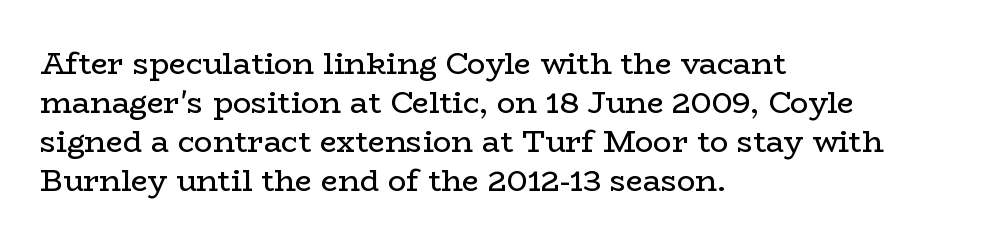
Is the stroke heavy? The answer is a plain regular-or-lighter. Look at the tracking — it's just the regular setting, nothing added. Reading down the column, the eye jumps a familiar distance to each next line. This sample has the flowing, uneven cadence of proportional lettering. Underline: absent. The lines are quadded left.
